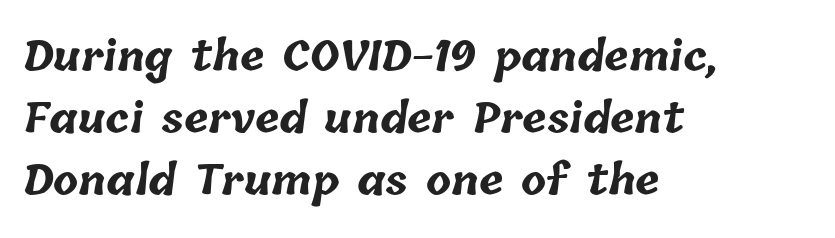
Does extra space separate the letters? No, they use regular spacing. Caption: multi-line text, flush left, ragged right. Typographic density is high because the face is bold. The glyphs are unaccompanied by any horizontal stroke below them. The rendering uses a moderate line-height, typical for paragraphs.
